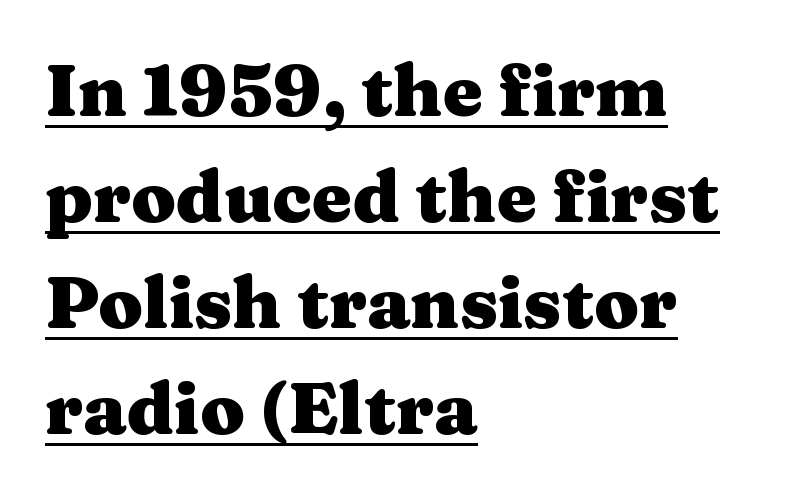
The image shows 72 px heavy, wide serif type, upright; set left-aligned, normal line spacing (1.47x), normal letter spacing, underlined; medium stroke contrast and a medium x-height.
